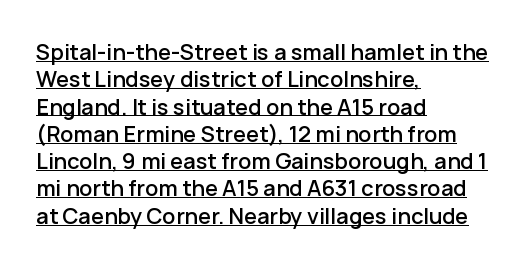
Horizontally, the lines are justified to the leading edge only. The letters stand straight up with perfectly vertical stems. Each line of the rendering has a horizontal stroke beneath the glyphs. The type is set solid horizontally, with unmodified tracking.
